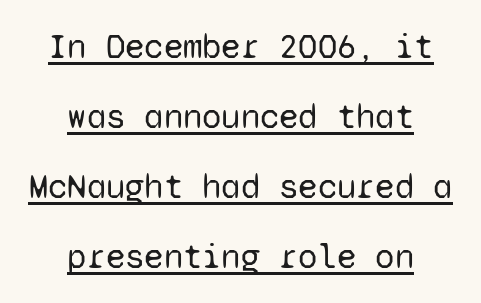
{"serif": "no", "italic": "no", "bold": "no", "weight": "regular", "width": "normal", "stroke_contrast": "low", "x_height": "medium", "monospaced": "yes", "underline": "yes", "align": "center", "line_spacing": "loose", "line_spacing_ratio": 2.0, "letter_spacing": "normal", "letter_spacing_em": 0.0, "glyph_px": 35}
